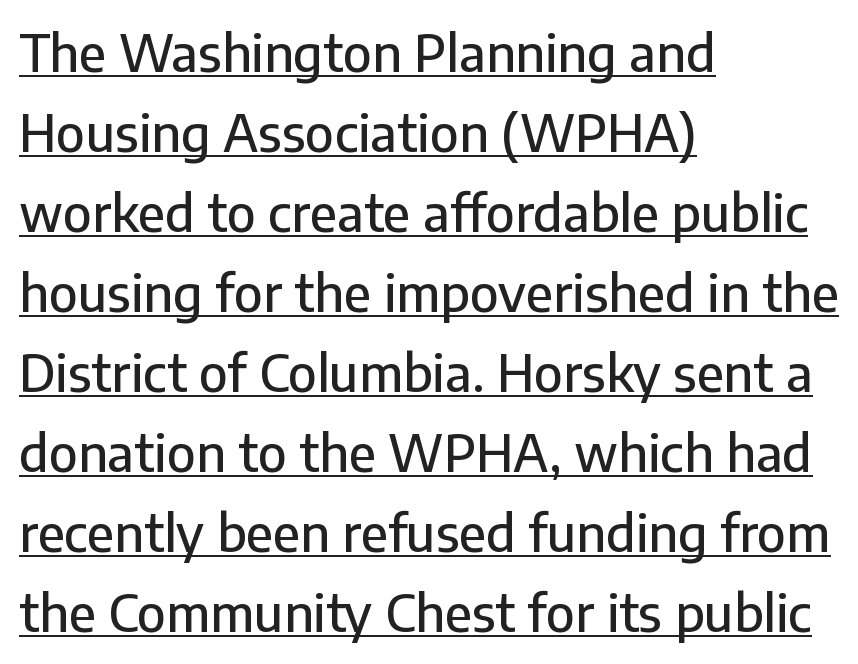
{"serif": "no", "italic": "no", "width": "normal", "stroke_contrast": "low", "x_height": "medium", "monospaced": "no", "underline": "yes", "align": "left", "line_spacing": "normal", "line_spacing_ratio": 1.57, "letter_spacing": "normal", "letter_spacing_em": 0.0, "glyph_px": 51}
